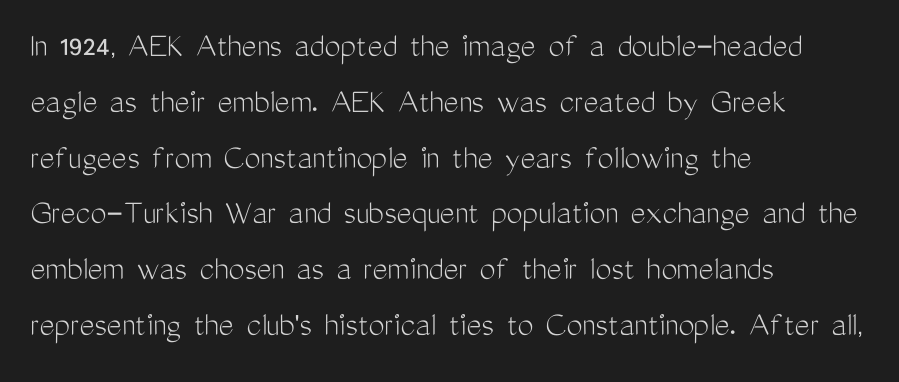
The image shows 36 px light, condensed sans-serif type, upright; set left-aligned, normal line spacing (1.55x), normal letter spacing, not underlined; medium stroke contrast and a medium x-height.
